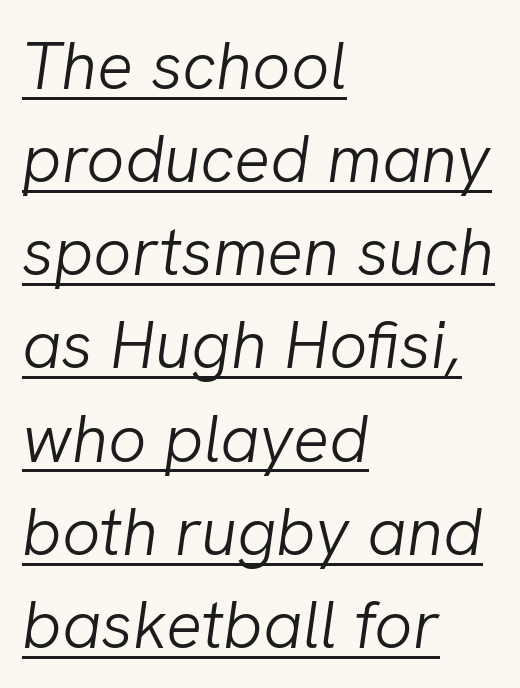
Q: Is the text bold? A: No.
Q: Is the text italic (slanted)? A: Yes, it leans right by about 8 degrees.
Q: Is the text underlined? A: Yes.
Q: How is the paragraph aligned? A: Left-aligned.
Q: Is the spacing between letters normal or unusually wide? A: Normal.
Q: Is the spacing between lines tight, normal or loose? A: Normal.
Q: Width (condensed, normal, or wide)? A: Normal.
Q: Stroke contrast? A: Low.
Q: x-height? A: Medium.
Q: Monospaced? A: No.
